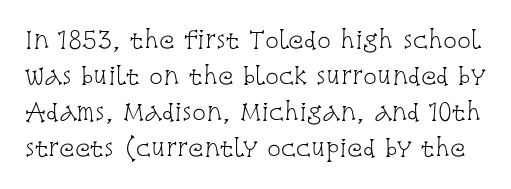
Descender tails drop into unmarked territory. The letters sit at their default tracking, neither squeezed nor spread. Summary of vertical rhythm: regular, with standard interline spacing. Every character sits straight up, as roman type does.
